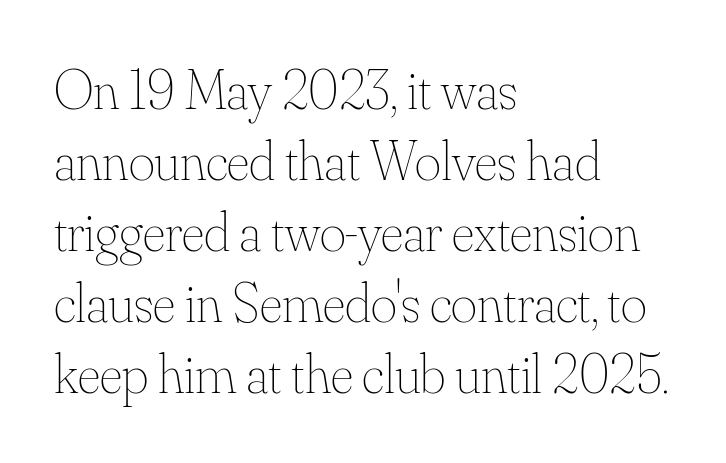
Successive baselines arrive at the customary interval. Letter spacing: default. No extra ink here — the face is not bold. Think of a printed novel: that variable character pitch is what you see here. This is roman type, the default non-slanted kind.
